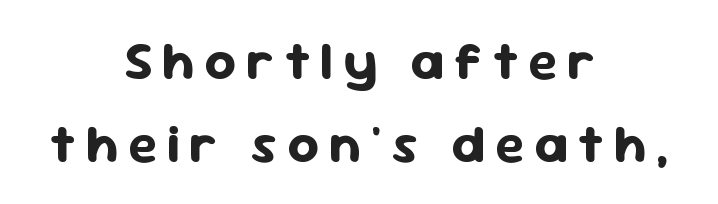
Q: Is the text bold? A: Yes.
Q: Is the text italic (slanted)? A: No, it is upright.
Q: Is the typeface a serif or a sans-serif typeface? A: Sans-serif.
Q: Is the text underlined? A: No.
Q: How is the paragraph aligned? A: Centered.
Q: Is the spacing between lines tight, normal or loose? A: Normal.
Q: Width (condensed, normal, or wide)? A: Normal.
Q: Stroke contrast? A: Low.
Q: x-height? A: Medium.
Q: Monospaced? A: No.
